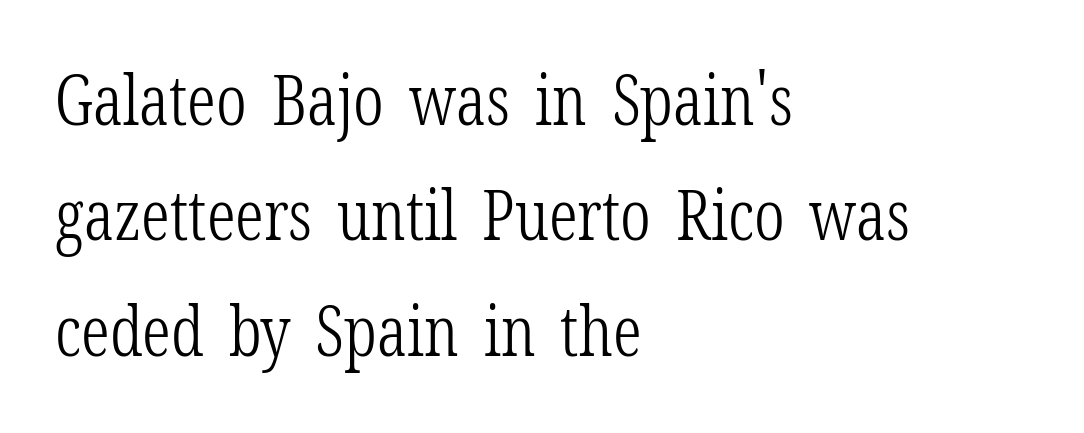
Letterform terminals end in serifs throughout the passage. The vertical gap from one line to the next is medium. Every row of glyphs begins at an identical x-position on the left. Stroke thickness stays within the range of a standard reading face or lighter. Beneath every word, the page is bare. A typesetter would call this proportional, since set widths differ per character.
